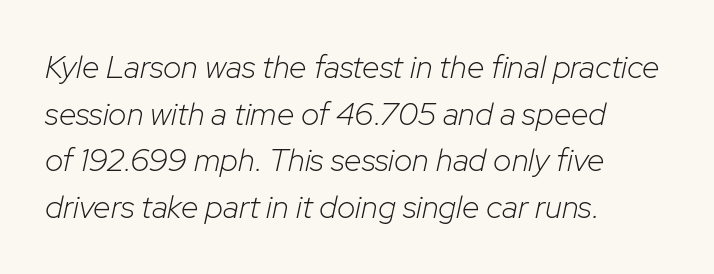
The strokes carry an ordinary text weight at most. The rag falls on the right side of this text block. There is no visible air inserted between adjacent glyphs. One glance says typical: line gaps are just what's usual.
